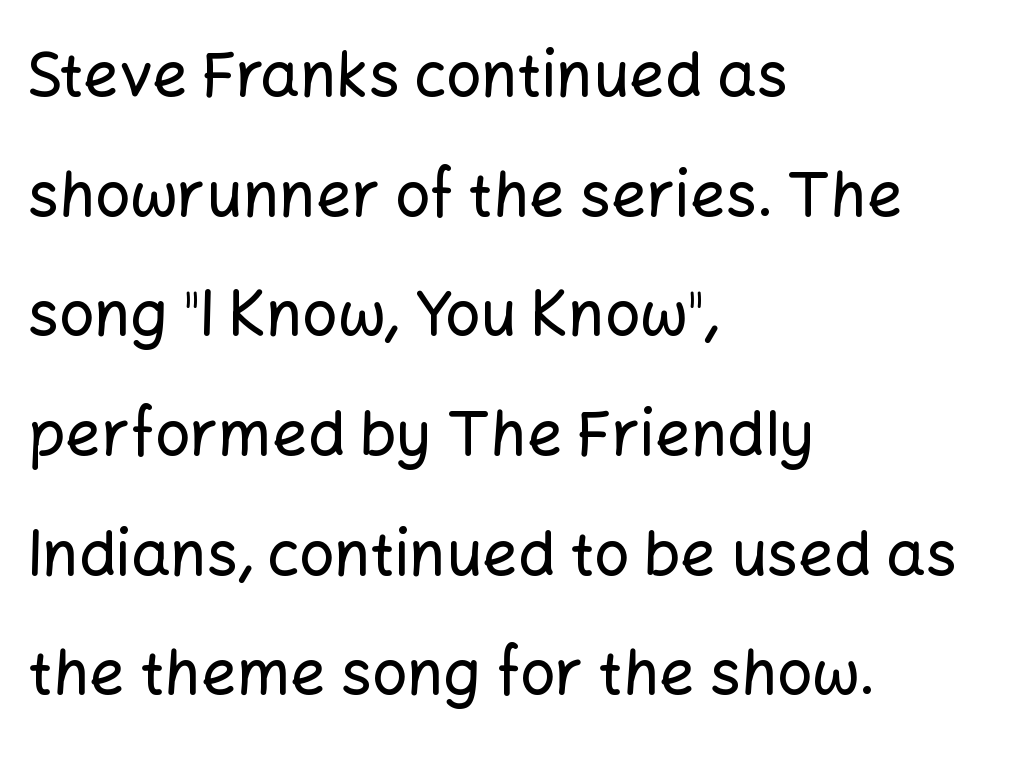
{"serif": "no", "italic": "no", "width": "normal", "stroke_contrast": "low", "x_height": "medium", "monospaced": "no", "underline": "no", "align": "left", "line_spacing": "loose", "line_spacing_ratio": 1.93, "letter_spacing": "normal", "letter_spacing_em": 0.0, "glyph_px": 62}
